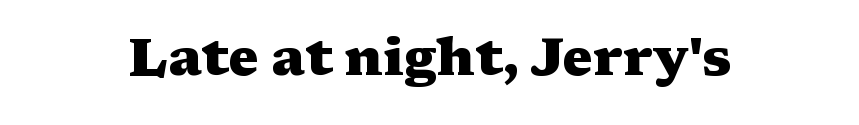
The image shows 52 px heavy, wide serif type, upright; set normal letter spacing, not underlined; medium stroke contrast and a medium x-height.
